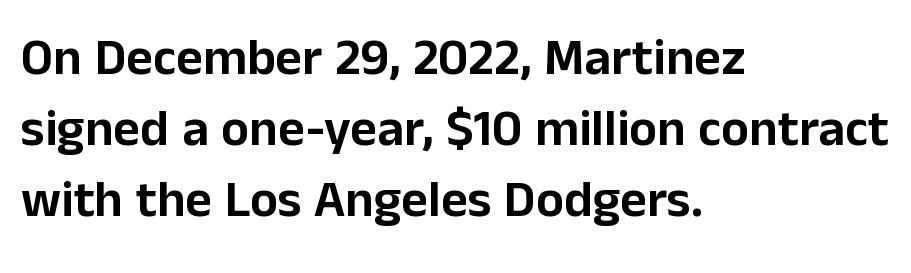
Q: Is the text italic (slanted)? A: No, it is upright.
Q: Is the typeface a serif or a sans-serif typeface? A: Sans-serif.
Q: Is the text underlined? A: No.
Q: How is the paragraph aligned? A: Left-aligned.
Q: Is the spacing between letters normal or unusually wide? A: Normal.
Q: Is the spacing between lines tight, normal or loose? A: Normal.
Q: Width (condensed, normal, or wide)? A: Normal.
Q: Stroke contrast? A: Low.
Q: x-height? A: Medium.
Q: Monospaced? A: No.
